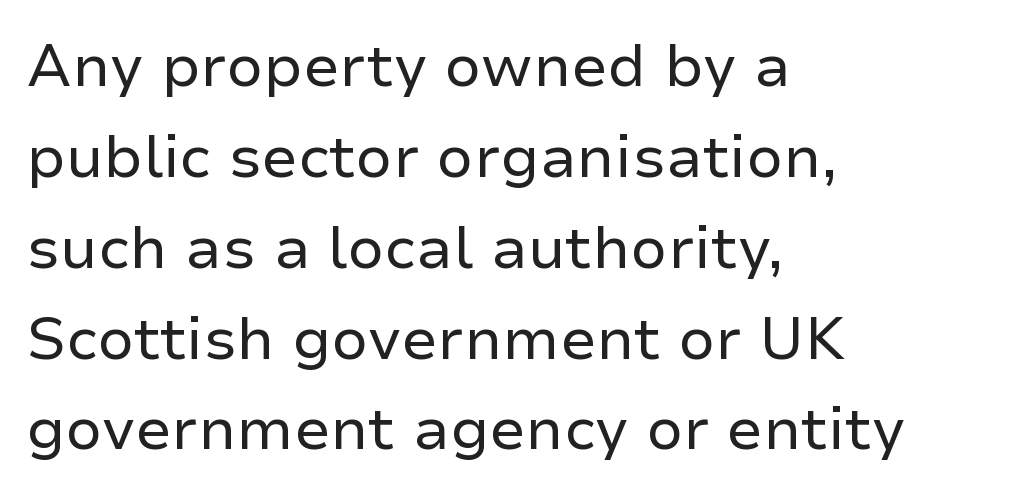
The font sits on the lighter half of the weight spectrum, regular included. This rendering features lettering with no underline. Caption: multi-line text, flush left, ragged right. Font category for this specimen: sans-serif. Nobody touched the tracking dial on this one.
